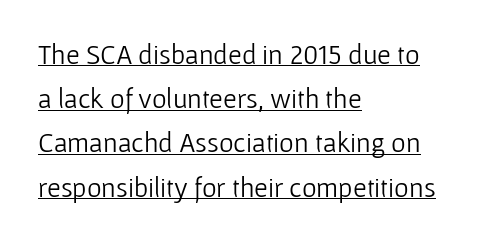
{"serif": "no", "italic": "no", "bold": "no", "weight": "light", "width": "normal", "stroke_contrast": "low", "x_height": "medium", "monospaced": "no", "underline": "yes", "align": "left", "line_spacing": "normal", "line_spacing_ratio": 1.58, "letter_spacing": "normal", "letter_spacing_em": 0.0, "glyph_px": 28}
